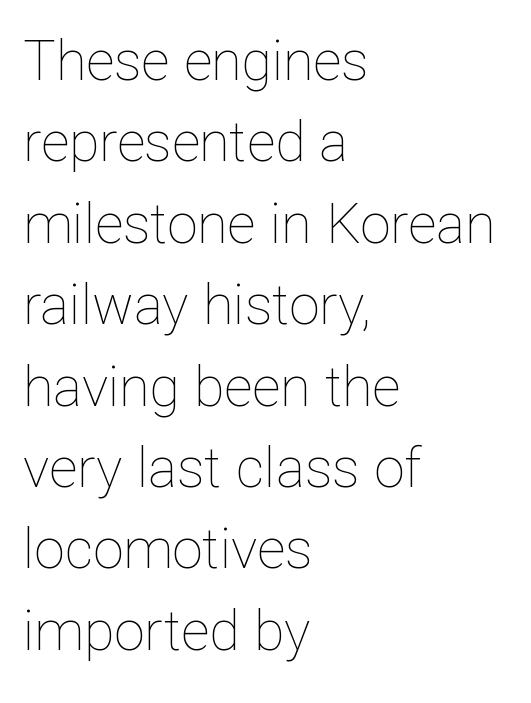
The image shows 55 px thin type, upright; set left-aligned, normal line spacing (1.48x), normal letter spacing, not underlined; low stroke contrast and a medium x-height.
